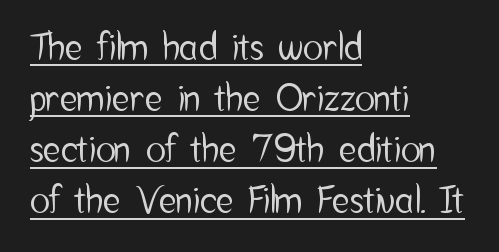
The image shows 37 px condensed sans-serif type, upright; set left-aligned, normal line spacing (1.38x), normal letter spacing, underlined; low stroke contrast and a medium x-height.
